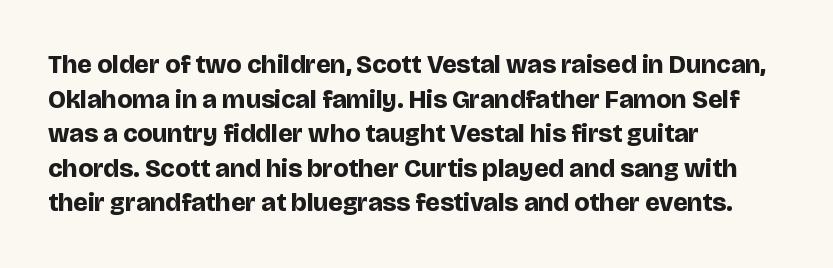
The image shows 26 px bold type, upright; set left-aligned, normal line spacing (1.33x), normal letter spacing, not underlined.
